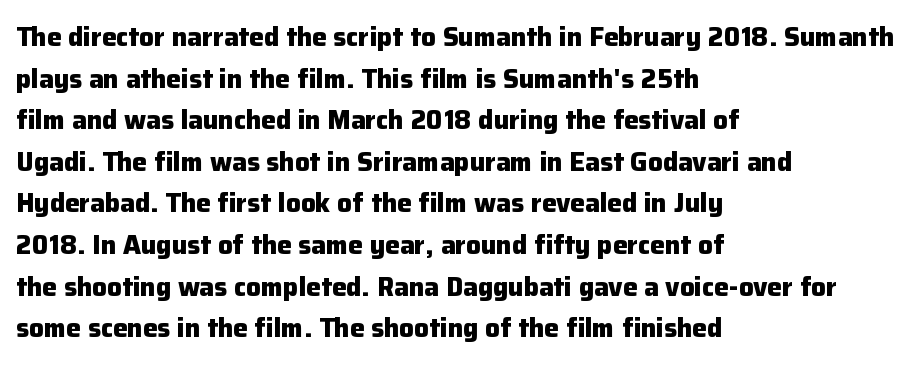
{"italic": "no", "bold": "yes", "underline": "no", "align": "left", "line_spacing": "normal", "line_spacing_ratio": 1.6, "letter_spacing": "normal", "letter_spacing_em": 0.0, "glyph_px": 26}
